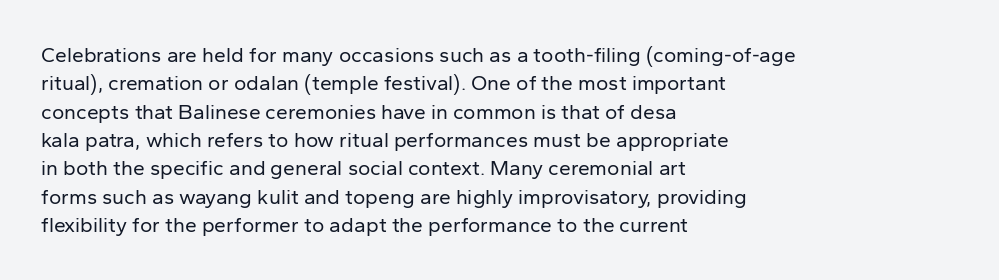
The image shows 21 px text type, upright; set left-aligned, normal line spacing (1.35x), normal letter spacing, not underlined.
